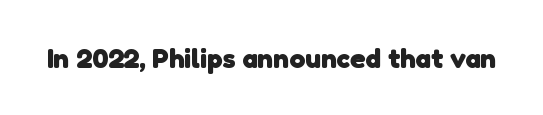
Q: Is the text bold? A: Yes.
Q: Is the typeface a serif or a sans-serif typeface? A: Sans-serif.
Q: Is the text underlined? A: No.
Q: Is the spacing between letters normal or unusually wide? A: Normal.
Q: Width (condensed, normal, or wide)? A: Normal.
Q: Stroke contrast? A: Low.
Q: x-height? A: Medium.
Q: Monospaced? A: No.
